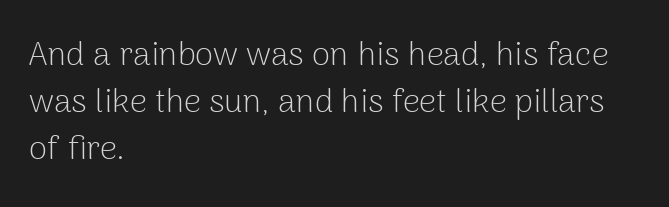
{"serif": "no", "italic": "no", "bold": "no", "weight": "light", "width": "normal", "stroke_contrast": "low", "x_height": "medium", "monospaced": "no", "underline": "no", "align": "left", "line_spacing": "normal", "line_spacing_ratio": 1.42, "letter_spacing": "normal", "letter_spacing_em": 0.0, "glyph_px": 33}
